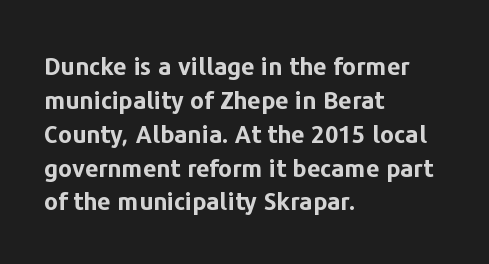
Q: Is the text bold? A: Yes.
Q: Is the text italic (slanted)? A: No, it is upright.
Q: Is the text underlined? A: No.
Q: How is the paragraph aligned? A: Left-aligned.
Q: Is the spacing between letters normal or unusually wide? A: Normal.
Q: Is the spacing between lines tight, normal or loose? A: Normal.
